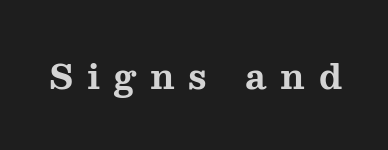
{"serif": "yes", "italic": "no", "bold": "yes", "weight": "bold", "width": "wide", "stroke_contrast": "medium", "x_height": "medium", "monospaced": "no", "underline": "no", "letter_spacing": "wide", "letter_spacing_em": 0.41, "glyph_px": 34}
